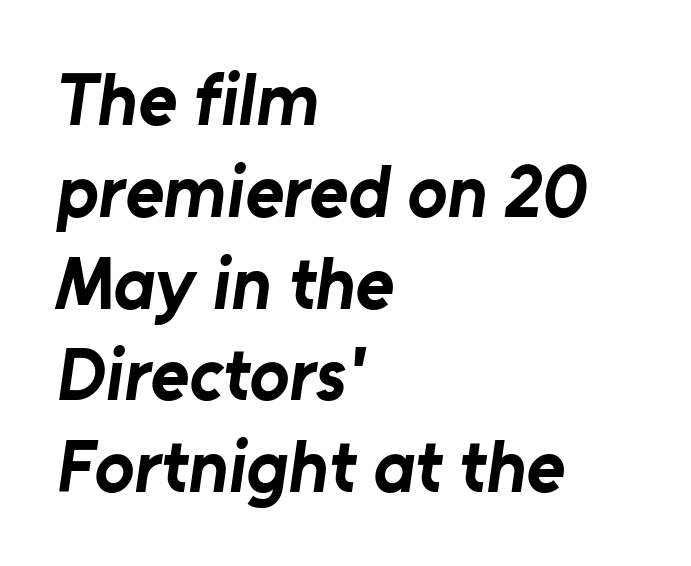
{"serif": "no", "bold": "yes", "weight": "bold", "width": "normal", "stroke_contrast": "low", "x_height": "medium", "monospaced": "no", "underline": "no", "align": "left", "line_spacing_ratio": 1.24, "letter_spacing": "normal", "letter_spacing_em": 0.0, "glyph_px": 74}
